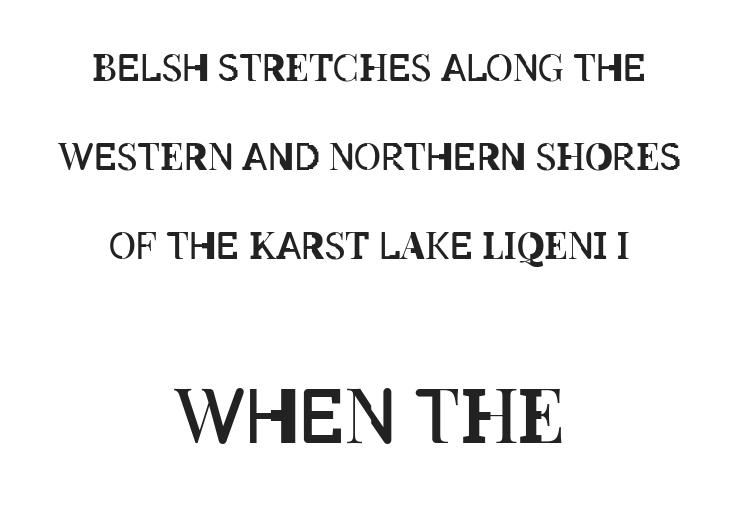
{"italic": "no", "bold": "no", "weight": "regular", "width": "condensed", "stroke_contrast": "low", "x_height": "large", "monospaced": "no", "underline": "no", "align": "center", "line_spacing": "loose", "line_spacing_ratio": 2.4, "letter_spacing": "normal", "letter_spacing_em": 0.0, "larger_block": "second", "size_ratio": 2.0, "glyph_px": 74}
